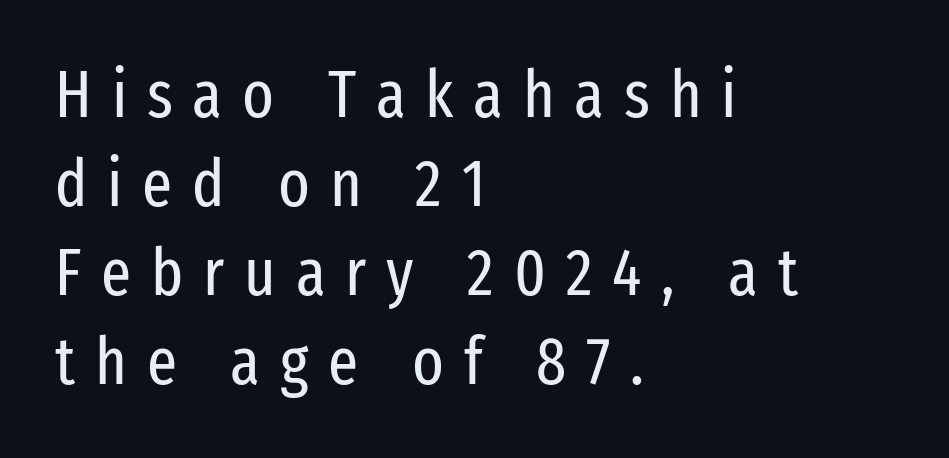
Q: Is the text bold? A: No.
Q: Is the text italic (slanted)? A: No, it is upright.
Q: Is the typeface a serif or a sans-serif typeface? A: Sans-serif.
Q: Is the text underlined? A: No.
Q: How is the paragraph aligned? A: Left-aligned.
Q: Is the spacing between letters normal or unusually wide? A: Unusually wide.
Q: Is the spacing between lines tight, normal or loose? A: Normal.
Q: Width (condensed, normal, or wide)? A: Condensed.
Q: Stroke contrast? A: Low.
Q: x-height? A: Medium.
Q: Monospaced? A: No.
